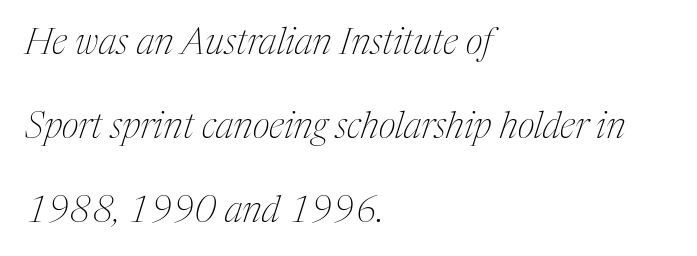
The image shows 37 px thin, condensed serif type, italic (leaning right); set left-aligned, loose line spacing (2.27x), normal letter spacing, not underlined; medium stroke contrast and a medium x-height.
